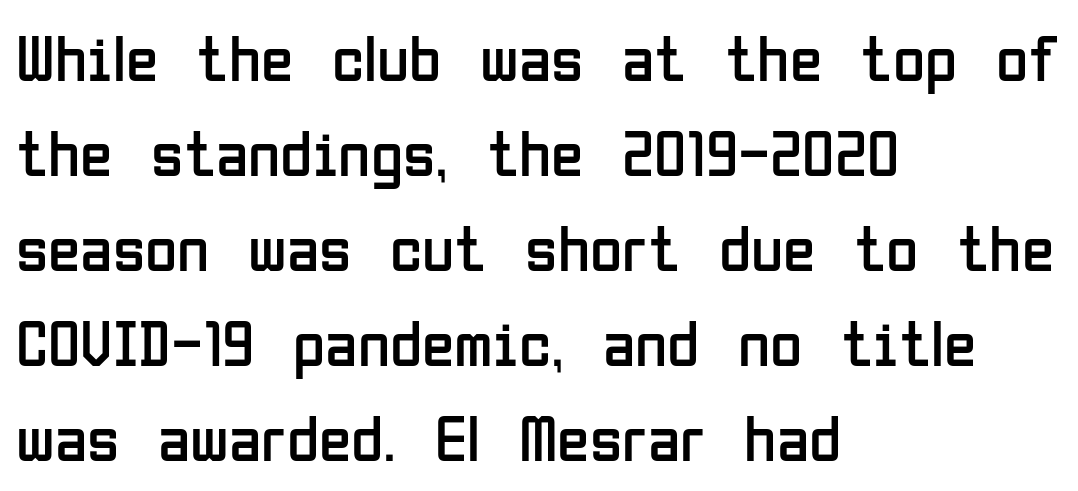
{"serif": "no", "italic": "no", "bold": "no", "weight": "regular", "width": "condensed", "stroke_contrast": "low", "x_height": "medium", "monospaced": "no", "underline": "no", "align": "left", "line_spacing": "normal", "line_spacing_ratio": 1.44, "letter_spacing": "normal", "letter_spacing_em": 0.0, "glyph_px": 66}
